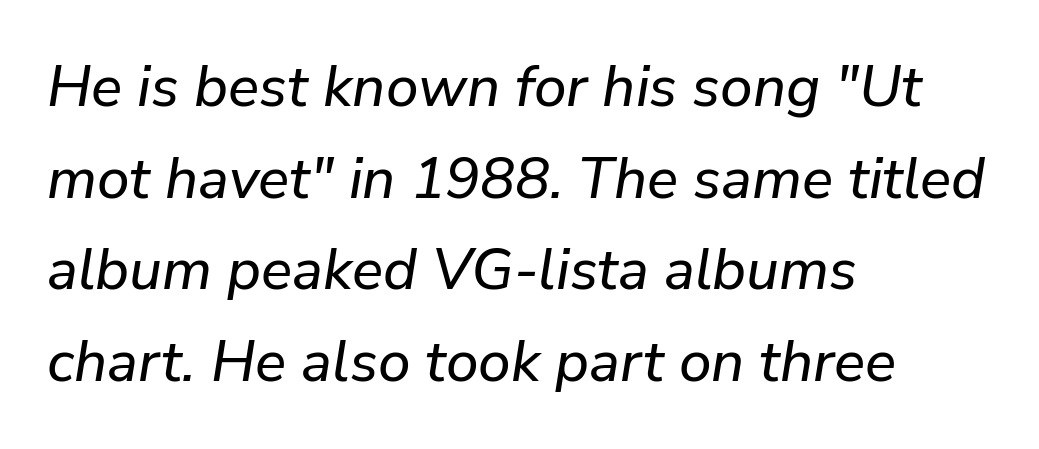
Q: Is the text italic (slanted)? A: Yes, it leans right by about 9 degrees.
Q: Is the text underlined? A: No.
Q: How is the paragraph aligned? A: Left-aligned.
Q: Is the spacing between letters normal or unusually wide? A: Normal.
Q: Is the spacing between lines tight, normal or loose? A: Normal.
Q: Width (condensed, normal, or wide)? A: Normal.
Q: Stroke contrast? A: Low.
Q: x-height? A: Medium.
Q: Monospaced? A: No.
